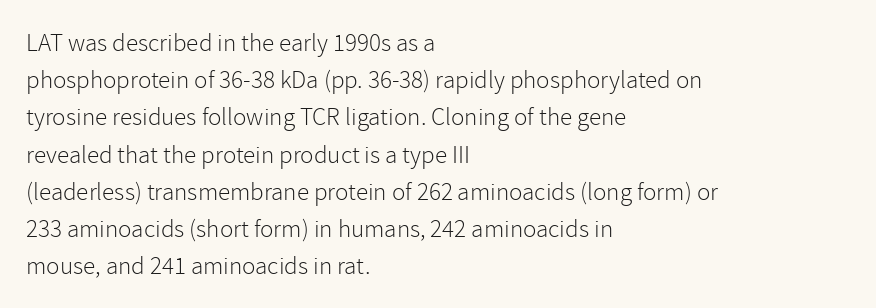
Each new line begins a customary step beneath the previous one. In CSS terms this would be text-align: left. Every character sits straight up, as roman type does. Inter-character spacing is left at the font's built-in metrics.
